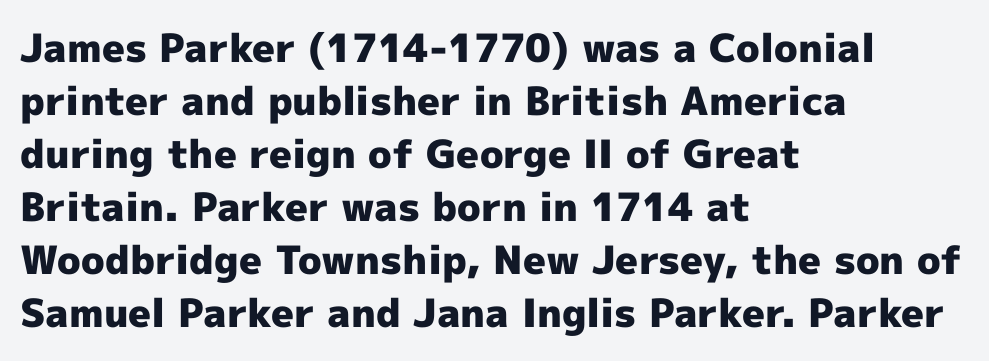
{"serif": "no", "italic": "no", "bold": "yes", "weight": "heavy", "width": "normal", "x_height": "medium", "monospaced": "no", "underline": "no", "align": "left", "line_spacing": "normal", "line_spacing_ratio": 1.36, "letter_spacing": "normal", "letter_spacing_em": 0.0, "glyph_px": 39}
